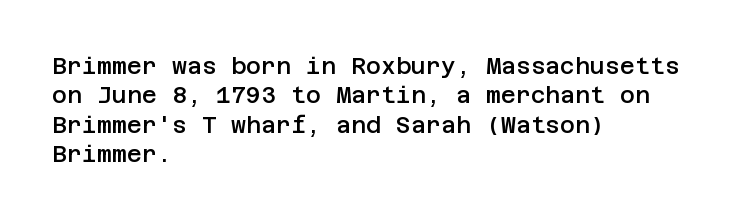
All the whitespace from short lines collects on the right. You could call the tracking neutral — neither tight nor loose. The axis of the letterforms is exactly vertical. Honestly, there is no underline to notice here at all.
